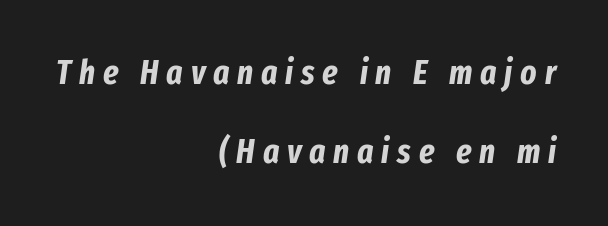
Q: Is the text bold? A: Yes.
Q: Is the text italic (slanted)? A: Yes, it leans right by about 8 degrees.
Q: Is the text underlined? A: No.
Q: How is the paragraph aligned? A: Right-aligned.
Q: Is the spacing between letters normal or unusually wide? A: Unusually wide.
Q: Is the spacing between lines tight, normal or loose? A: Loose.
Q: Width (condensed, normal, or wide)? A: Condensed.
Q: Stroke contrast? A: Low.
Q: x-height? A: Medium.
Q: Monospaced? A: No.
